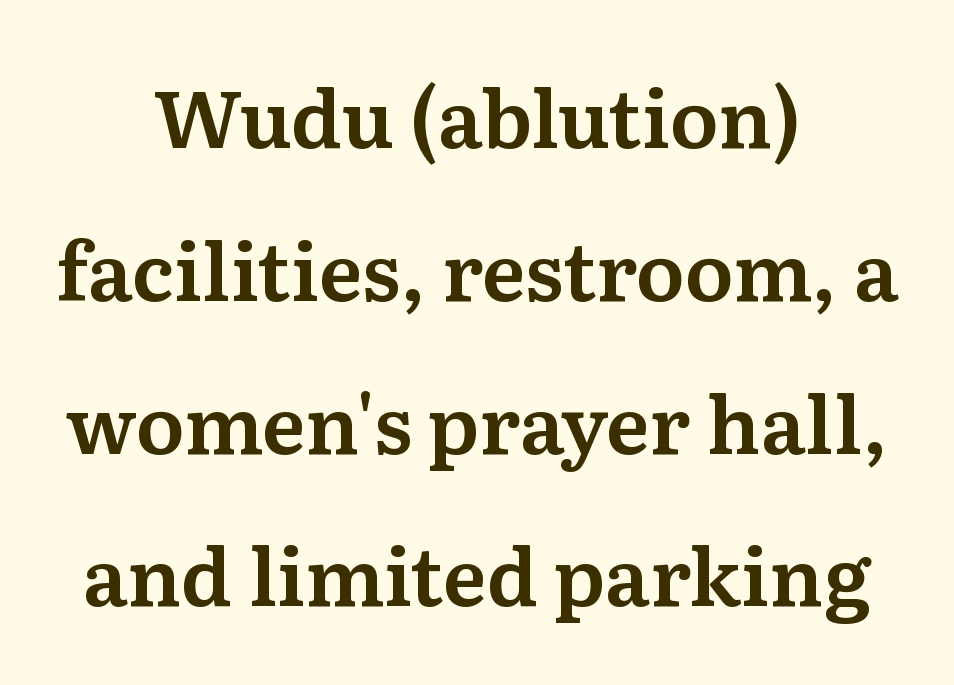
The image shows 80 px serif type, upright; set centered, loose line spacing (1.91x), normal letter spacing, not underlined; medium stroke contrast and a medium x-height.
